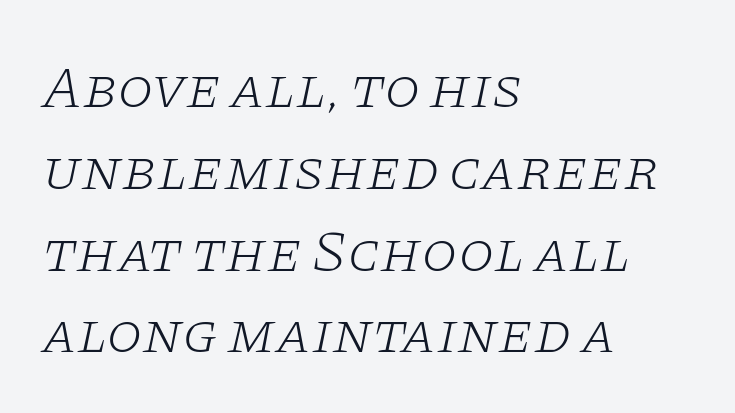
The image shows 58 px light, wide serif type, italic (leaning right); set left-aligned, normal line spacing (1.41x), normal letter spacing, not underlined; low stroke contrast and a large x-height.
